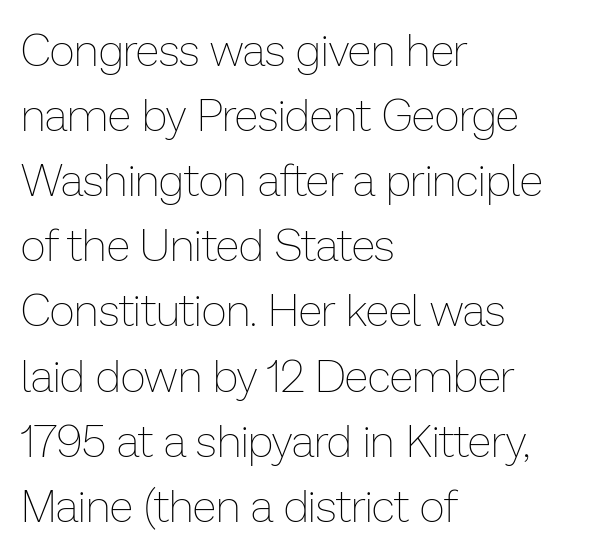
The image shows 44 px thin type, upright; set left-aligned, normal line spacing (1.48x), normal letter spacing, not underlined; low stroke contrast and a medium x-height.
